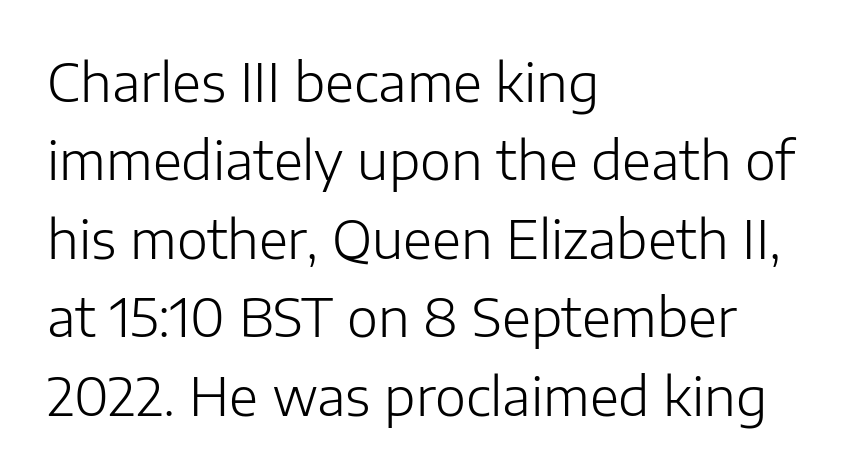
Q: Is the text bold? A: No.
Q: Is the text italic (slanted)? A: No, it is upright.
Q: Is the typeface a serif or a sans-serif typeface? A: Sans-serif.
Q: Is the text underlined? A: No.
Q: How is the paragraph aligned? A: Left-aligned.
Q: Is the spacing between letters normal or unusually wide? A: Normal.
Q: Is the spacing between lines tight, normal or loose? A: Normal.
Q: Width (condensed, normal, or wide)? A: Normal.
Q: Stroke contrast? A: Low.
Q: x-height? A: Medium.
Q: Monospaced? A: No.
